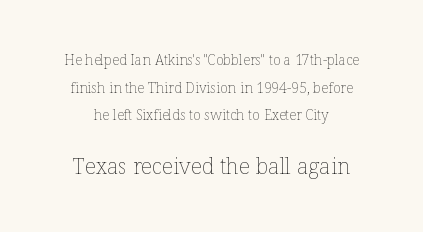
The image shows 22 px text type, upright; set loose line spacing (1.97x), normal letter spacing, not underlined; the second (bottom) block is 1.57x larger.
